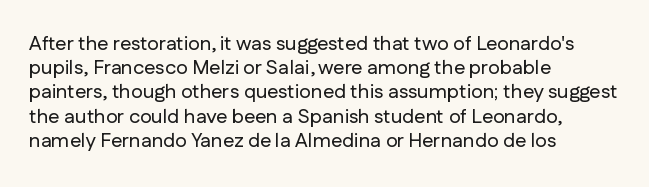
{"italic": "no", "underline": "no", "align": "left", "line_spacing_ratio": 1.21, "letter_spacing": "normal", "letter_spacing_em": 0.0, "glyph_px": 20}
